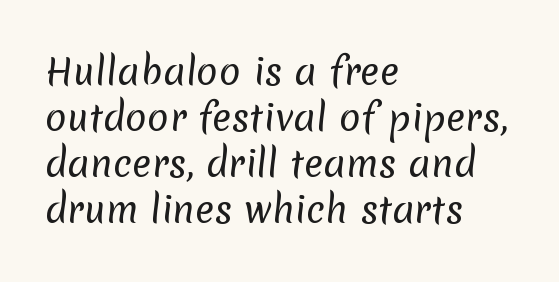
{"serif": "no", "bold": "no", "weight": "regular", "width": "normal", "stroke_contrast": "low", "x_height": "medium", "monospaced": "no", "underline": "no", "align": "left", "line_spacing": "normal", "line_spacing_ratio": 1.28, "letter_spacing": "normal", "letter_spacing_em": 0.0, "glyph_px": 36}
